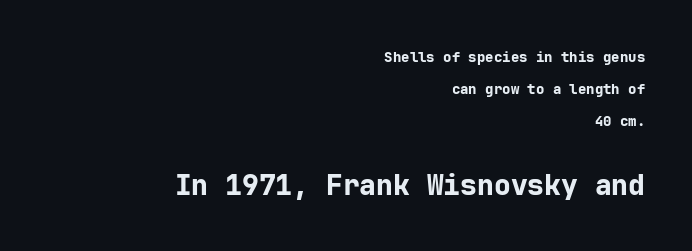
The image shows 28 px bold sans-serif type, upright; set right-aligned, loose line spacing (2.3x), normal letter spacing, not underlined; the second (bottom) block is 2.0x larger; low stroke contrast and a medium x-height.
